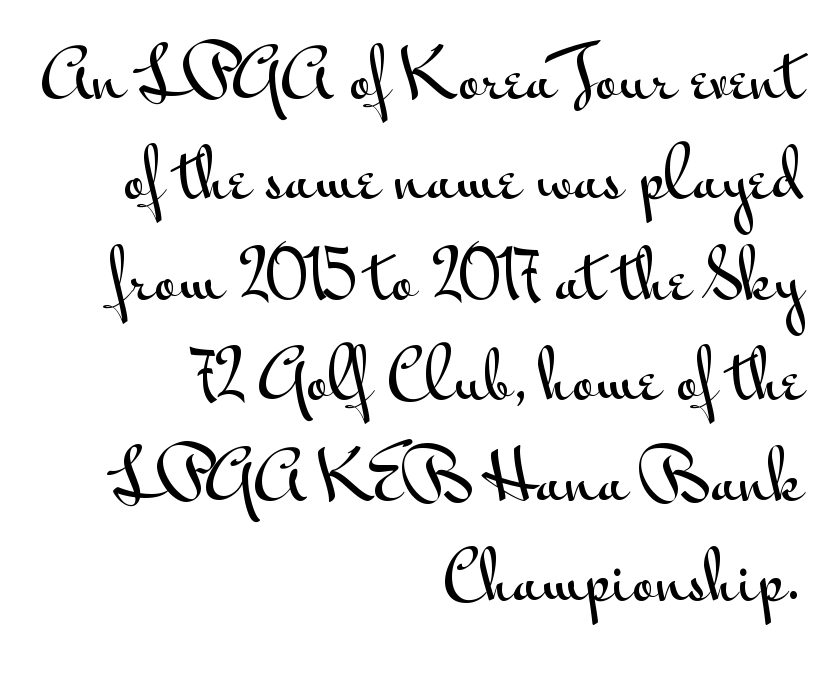
The rendering uses a moderate line-height, typical for paragraphs. The designer went with a sans here, leaving each stem footless. The passage shown is typed in a proportional face where columns would drift.
